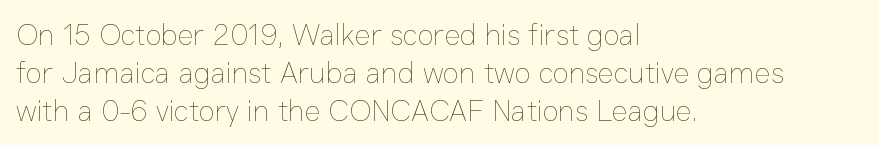
Q: Is the text bold? A: No.
Q: Is the text italic (slanted)? A: No, it is upright.
Q: Is the text underlined? A: No.
Q: How is the paragraph aligned? A: Left-aligned.
Q: Is the spacing between letters normal or unusually wide? A: Normal.
Q: Is the spacing between lines tight, normal or loose? A: Normal.
Q: Width (condensed, normal, or wide)? A: Normal.
Q: Stroke contrast? A: Low.
Q: x-height? A: Medium.
Q: Monospaced? A: No.
